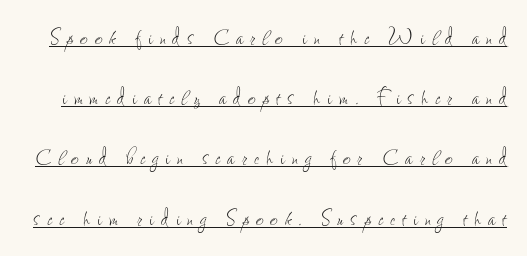
Q: Is the text bold? A: No.
Q: Is the text italic (slanted)? A: Yes.
Q: Is the text underlined? A: Yes.
Q: Is the spacing between letters normal or unusually wide? A: Unusually wide.
Q: Is the spacing between lines tight, normal or loose? A: Loose.
